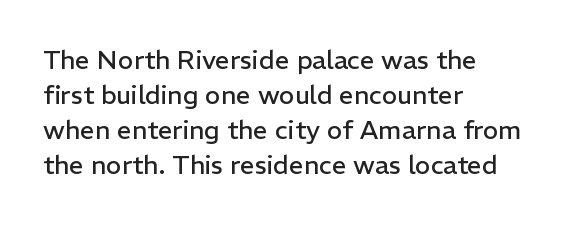
The strip under each line holds only bare page. Short note: letters normally spaced. The axis of the letterforms is exactly vertical. Line spacing here is normal. The rendering anchors every line to the left-hand side.
